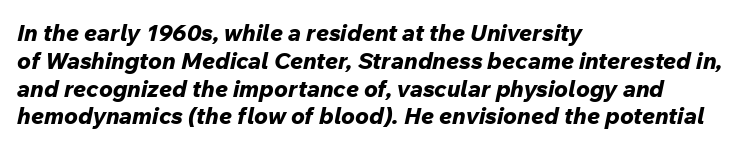
The image shows 23 px bold type, italic (leaning right); set left-aligned, line spacing 1.21x, normal letter spacing, not underlined.
